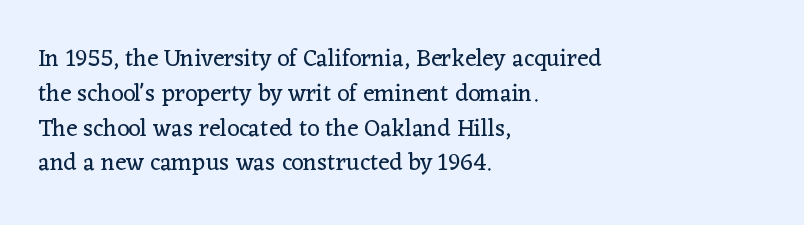
{"italic": "no", "bold": "no", "underline": "no", "align": "left", "line_spacing": "normal", "line_spacing_ratio": 1.45, "letter_spacing": "normal", "letter_spacing_em": 0.0, "glyph_px": 24}
